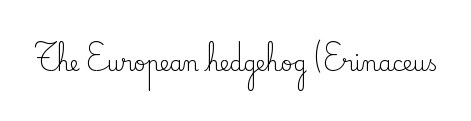
The image shows 21 px text type, upright; set normal letter spacing, not underlined.
